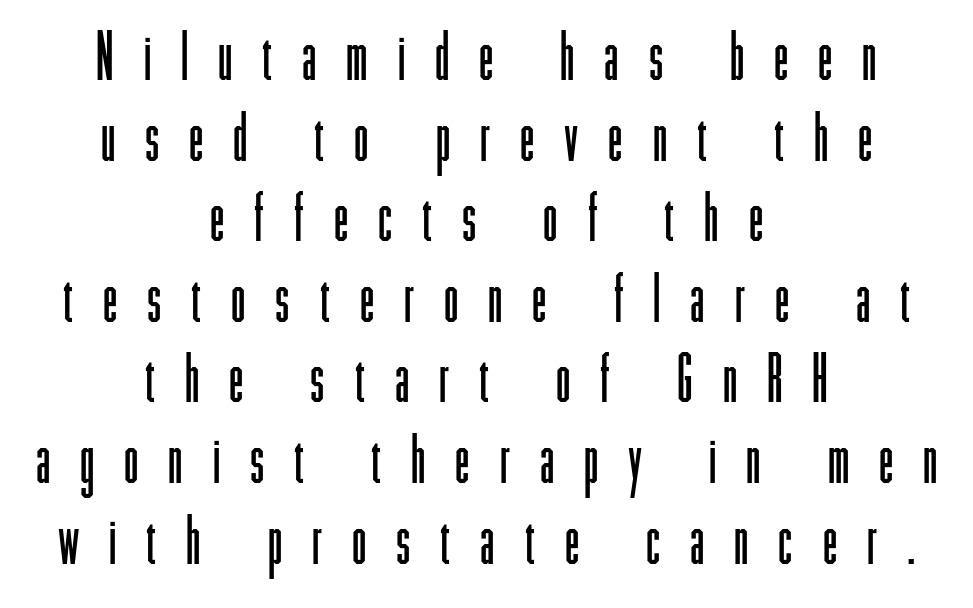
Q: Is the text bold? A: No.
Q: Is the text italic (slanted)? A: No, it is upright.
Q: Is the typeface a serif or a sans-serif typeface? A: Sans-serif.
Q: Is the text underlined? A: No.
Q: How is the paragraph aligned? A: Centered.
Q: Is the spacing between letters normal or unusually wide? A: Unusually wide.
Q: Width (condensed, normal, or wide)? A: Condensed.
Q: Stroke contrast? A: Low.
Q: x-height? A: Medium.
Q: Monospaced? A: No.
